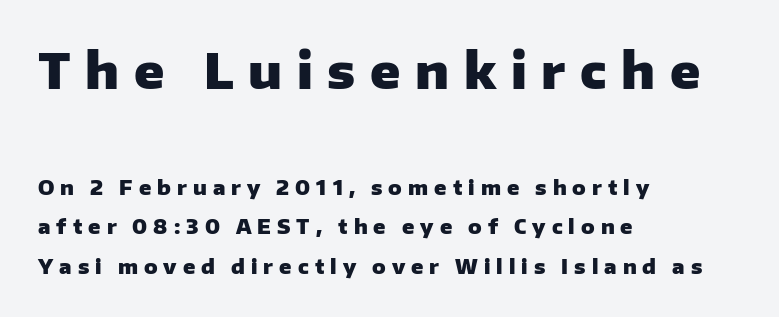
Q: Is the text bold? A: Yes.
Q: Is the text italic (slanted)? A: No, it is upright.
Q: Is the typeface a serif or a sans-serif typeface? A: Sans-serif.
Q: Is the text underlined? A: No.
Q: How is the paragraph aligned? A: Left-aligned.
Q: Is the spacing between letters normal or unusually wide? A: Unusually wide.
Q: Is the spacing between lines tight, normal or loose? A: Loose.
Q: Which block of text is set in a larger size, the first (top) or the second (bottom)? A: The first (top) one.
Q: Width (condensed, normal, or wide)? A: Normal.
Q: Stroke contrast? A: Low.
Q: x-height? A: Medium.
Q: Monospaced? A: No.
